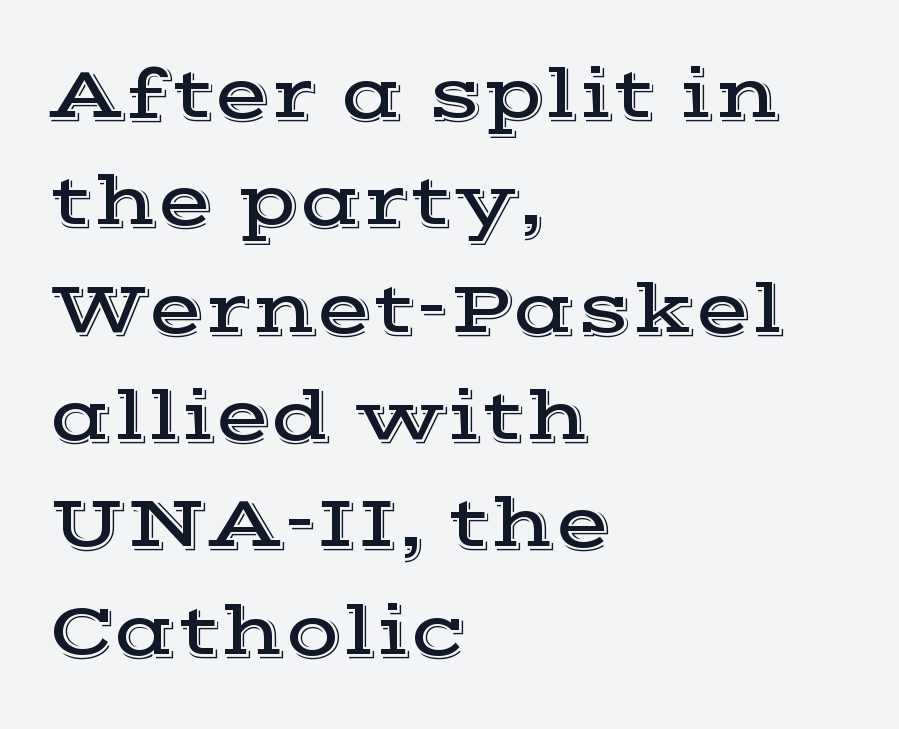
Q: Is the text italic (slanted)? A: No, it is upright.
Q: Is the typeface a serif or a sans-serif typeface? A: Serif.
Q: Is the text underlined? A: No.
Q: How is the paragraph aligned? A: Left-aligned.
Q: Is the spacing between letters normal or unusually wide? A: Normal.
Q: Is the spacing between lines tight, normal or loose? A: Normal.
Q: Width (condensed, normal, or wide)? A: Wide.
Q: x-height? A: Medium.
Q: Monospaced? A: No.
